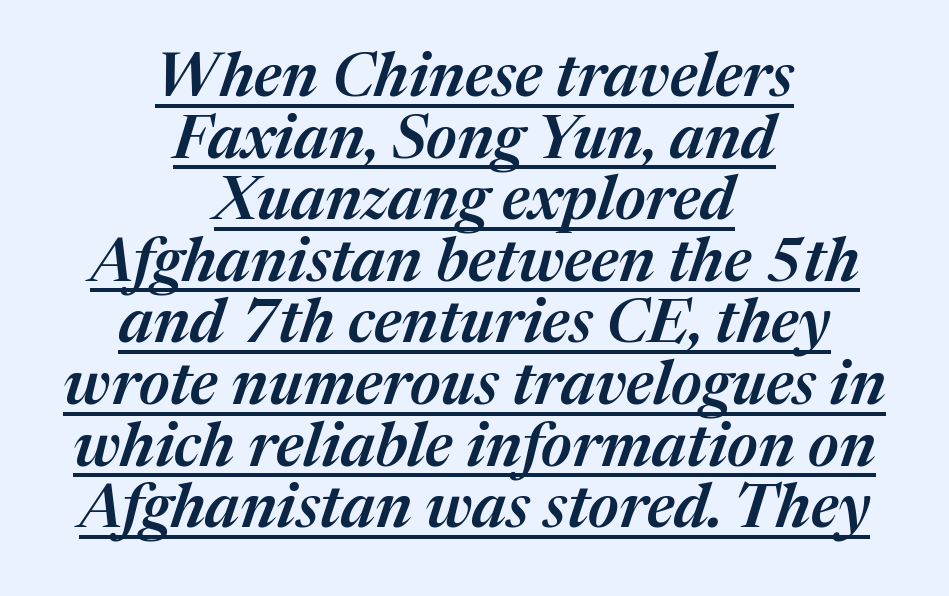
Q: Is the text bold? A: Semi-bold.
Q: Is the text italic (slanted)? A: Yes, it leans right by about 17 degrees.
Q: Is the text underlined? A: Yes.
Q: How is the paragraph aligned? A: Centered.
Q: Is the spacing between letters normal or unusually wide? A: Normal.
Q: Is the spacing between lines tight, normal or loose? A: Tight.
Q: Width (condensed, normal, or wide)? A: Normal.
Q: Stroke contrast? A: Medium.
Q: x-height? A: Medium.
Q: Monospaced? A: No.
